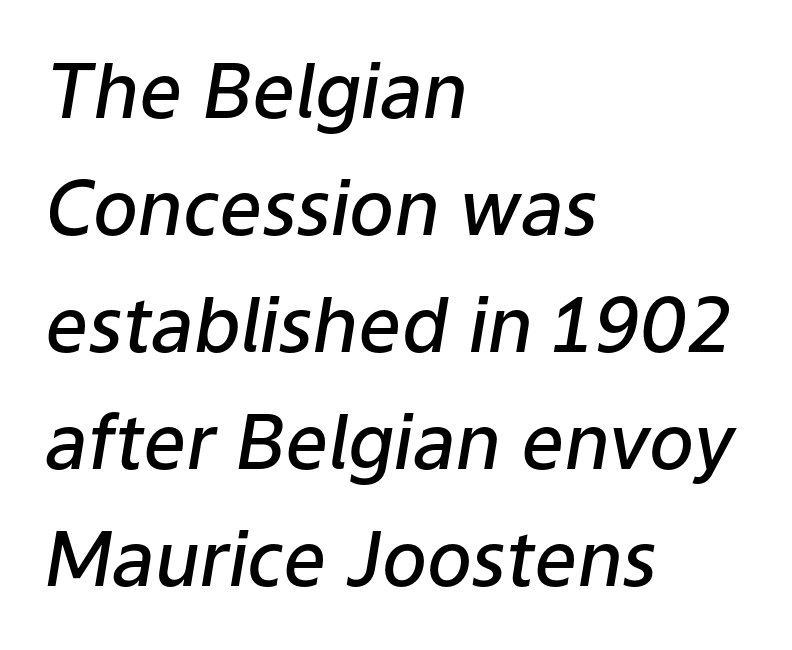
Q: Is the text bold? A: Semi-bold.
Q: Is the text italic (slanted)? A: Yes, it leans right by about 9 degrees.
Q: Is the text underlined? A: No.
Q: How is the paragraph aligned? A: Left-aligned.
Q: Is the spacing between letters normal or unusually wide? A: Normal.
Q: Is the spacing between lines tight, normal or loose? A: Normal.
Q: Width (condensed, normal, or wide)? A: Normal.
Q: Stroke contrast? A: Low.
Q: x-height? A: Medium.
Q: Monospaced? A: No.
